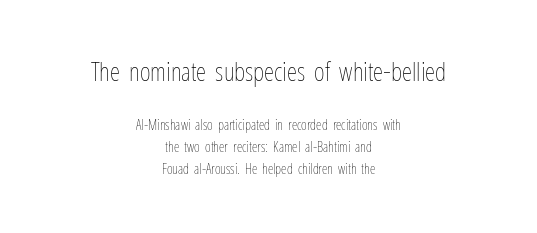
Heaviness? Minimal to ordinary, like unemphasized prose. Unlike italic type, these characters show no tilt at all. These two chunks differ in scale, with the top chunk taking the larger measure. The lines sit at an ordinary, default distance from one another.
